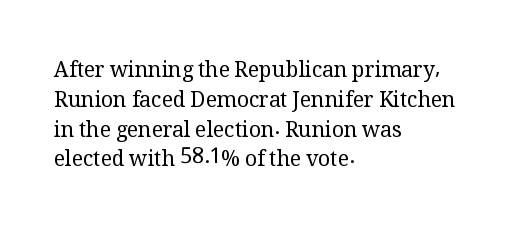
Quick note: interline space is typical. Nothing unusual about the tracking: characters are spaced as the font intends. Unmarked baselines from the first word to the last. No italicization has been applied; the sample stays upright.
